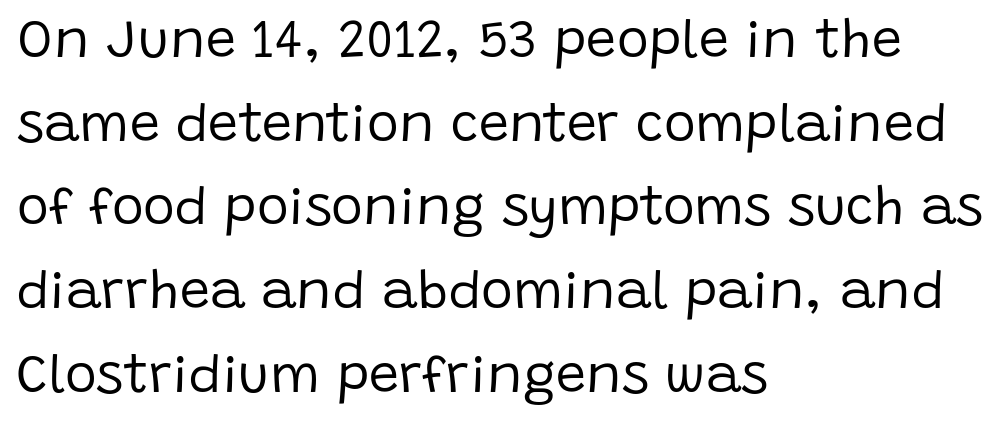
Q: Is the text bold? A: No.
Q: Is the text italic (slanted)? A: No, it is upright.
Q: Is the typeface a serif or a sans-serif typeface? A: Sans-serif.
Q: Is the text underlined? A: No.
Q: How is the paragraph aligned? A: Left-aligned.
Q: Is the spacing between letters normal or unusually wide? A: Normal.
Q: Is the spacing between lines tight, normal or loose? A: Normal.
Q: Width (condensed, normal, or wide)? A: Normal.
Q: Stroke contrast? A: Low.
Q: x-height? A: Large.
Q: Monospaced? A: No.
